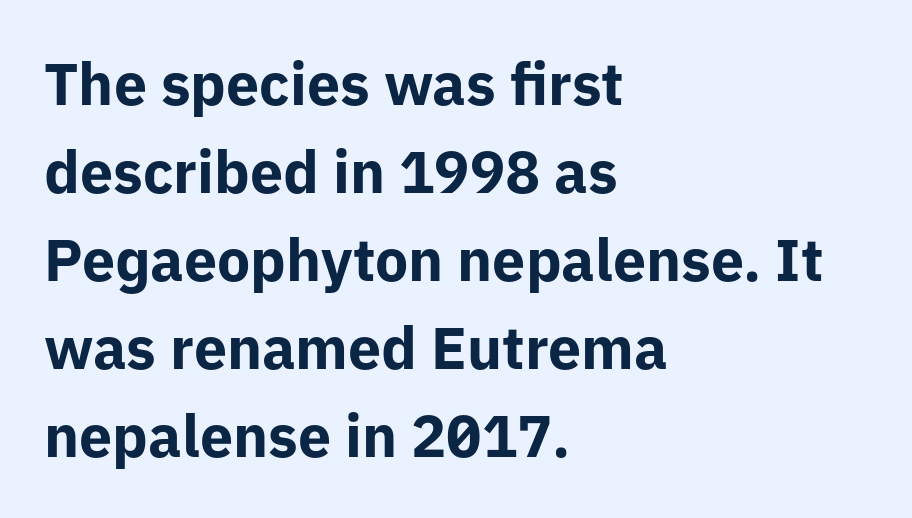
The area under the type is left untouched. Between one letter and the next there's only the usual sliver of space. Posture: straight, roman, zero tilt. Is this a sans? Yes — the strokes have no serifs.
